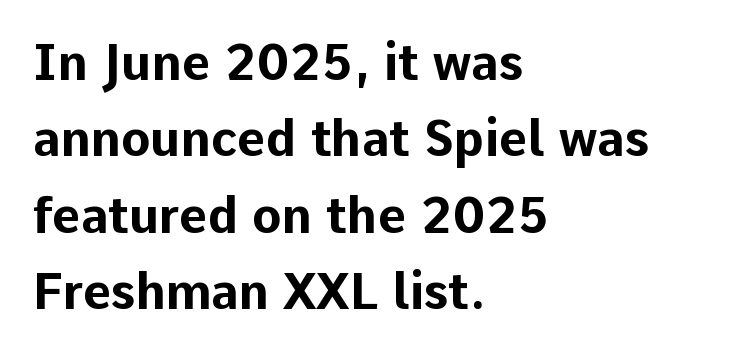
Only glyphs here, with clear space below each row. It's the straight-up-and-down kind of type. Whoever set this chose a conventional vertical rhythm. How are the letters spaced? Ordinarily, with no added tracking.
